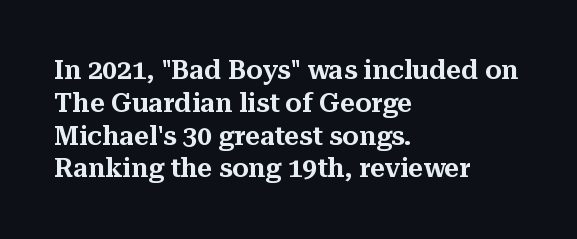
Each new line begins a customary step beneath the previous one. The passage shown is not underscored anywhere. Unlike italic type, these characters show no tilt at all. Casual observation: everything's shoved over to the left.
